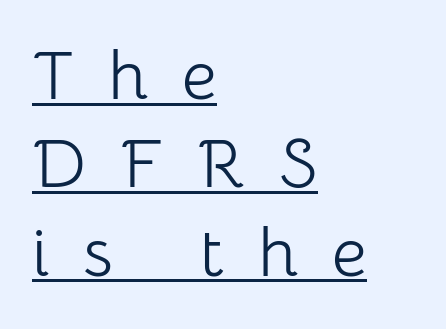
{"serif": "no", "italic": "no", "bold": "no", "weight": "light", "width": "normal", "stroke_contrast": "low", "x_height": "medium", "monospaced": "no", "underline": "yes", "align": "left", "line_spacing": "normal", "line_spacing_ratio": 1.28, "letter_spacing": "wide", "letter_spacing_em": 0.49, "glyph_px": 69}
